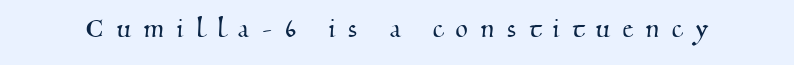
The image shows 32 px serif type; set unusually wide letter spacing (+0.41 em), not underlined; medium stroke contrast and a small x-height.
